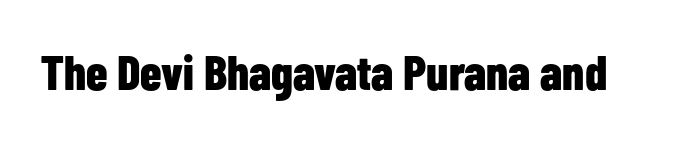
The face used here has the dense, thick strokes of a bold. The passage shown is not underscored anywhere. Is this a sans? Yes — the strokes have no serifs. Nothing unusual about the tracking: characters are spaced as the font intends. The rendering uses natural spacing where letterforms have individual widths. The typography opts for an upright posture over an oblique one.
